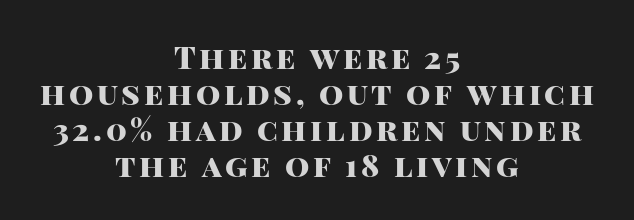
Character widths vary here, with narrow letters taking less room than wide ones. The sample has been set heavy, in full bold. Does the lettering tilt? It doesn't — this is upright. The rendering shows plain stroke endings on the letterforms — a sans-serif design. Each row of text sits above clean, open space.
